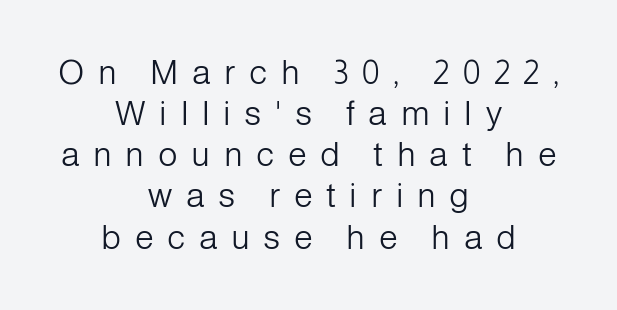
Type style note: lacks serifs. In terms of letterspacing, this is a distinctly airy, spread setting. Just letters on the line, the space beneath them empty. Proportional: the letters do not fall into vertical columns.
